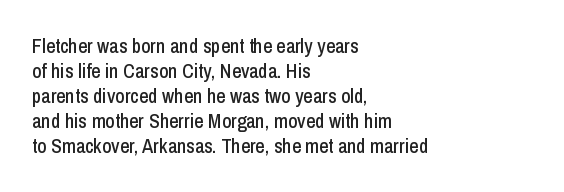
The image shows 20 px text type, upright; set left-aligned, normal line spacing (1.25x), normal letter spacing, not underlined.
